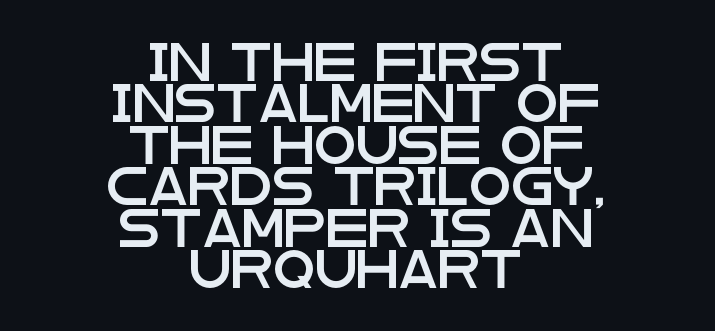
The image shows 38 px wide sans-serif type, upright; set centered, tight line spacing (1.09x), normal letter spacing, not underlined; low stroke contrast and a large x-height.
